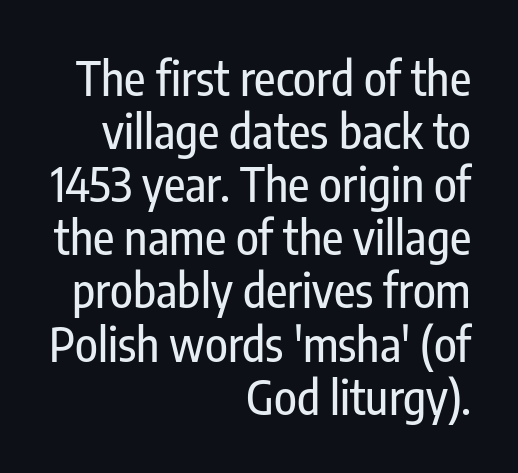
{"serif": "no", "italic": "no", "width": "condensed", "stroke_contrast": "low", "x_height": "medium", "monospaced": "no", "underline": "no", "align": "right", "line_spacing": "tight", "line_spacing_ratio": 1.13, "letter_spacing": "normal", "letter_spacing_em": 0.0, "glyph_px": 47}
